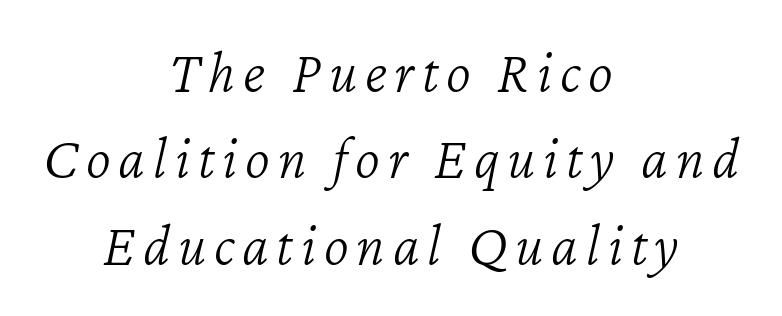
{"italic": "yes", "lean": "right", "slant_degrees": 12, "bold": "no", "weight": "light", "width": "normal", "stroke_contrast": "low", "x_height": "medium", "monospaced": "no", "underline": "no", "align": "center", "line_spacing": "normal", "line_spacing_ratio": 1.44, "glyph_px": 60}
